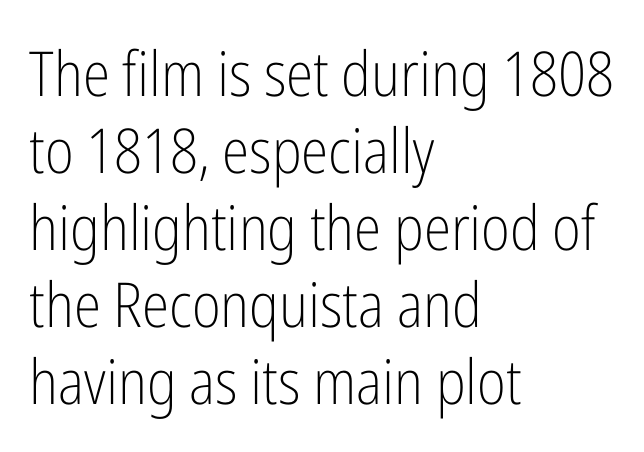
The image shows 62 px light, condensed sans-serif type, upright; set left-aligned, line spacing 1.24x, normal letter spacing, not underlined; low stroke contrast and a medium x-height.
